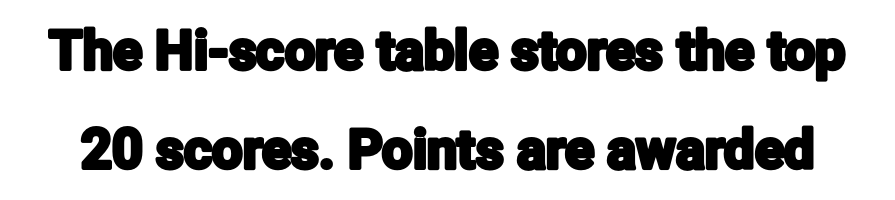
Varying glyph widths throughout — classic text-font behaviour. Quick note: not italic, upright. Honestly, the letter spacing is just normal — you wouldn't notice it. Decoration check: the copy has no underline. A sans-serif font was chosen for this passage.
